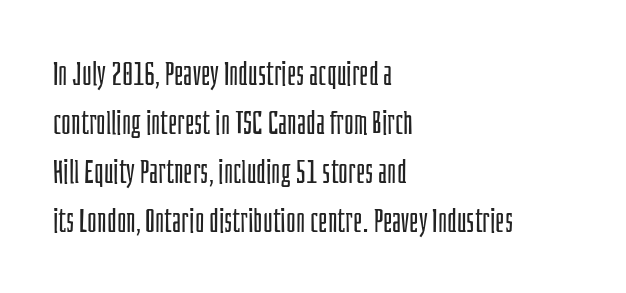
This sample has the flowing, uneven cadence of proportional lettering. Honestly, the letter spacing is just normal — you wouldn't notice it. Unbolded letterforms with no extra heft. In terms of posture, this sample is upright. Type style note: lacks serifs. The words here are not underlined.
